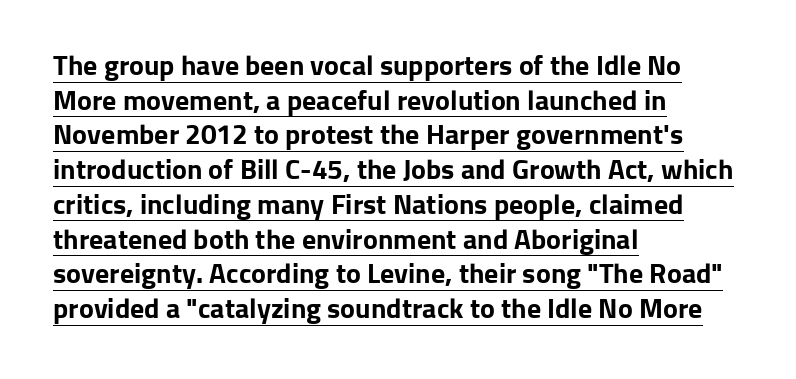
The image shows 28 px bold sans-serif type, upright; set left-aligned, line spacing 1.24x, normal letter spacing, underlined; low stroke contrast and a medium x-height.
